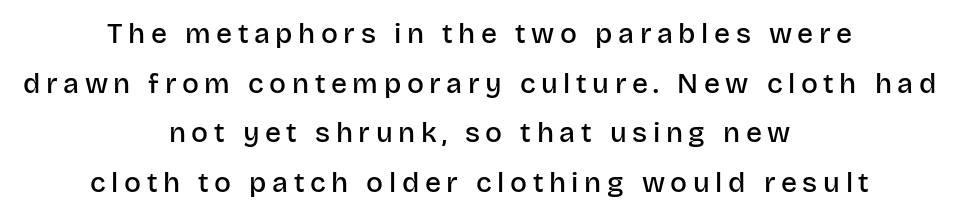
{"serif": "no", "italic": "no", "bold": "semi", "weight": "semibold", "width": "normal", "stroke_contrast": "low", "x_height": "large", "monospaced": "no", "underline": "no", "align": "center", "line_spacing_ratio": 1.77, "letter_spacing": "wide", "letter_spacing_em": 0.2, "glyph_px": 28}
